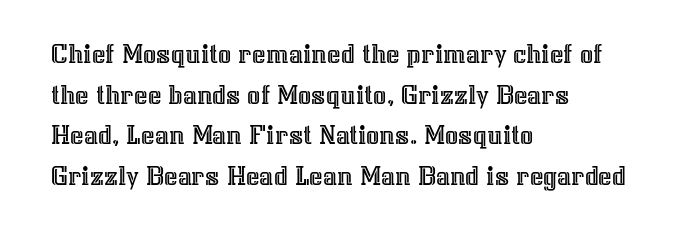
The image shows 29 px text type, upright; set left-aligned, normal line spacing (1.4x), normal letter spacing, not underlined; a medium x-height.
